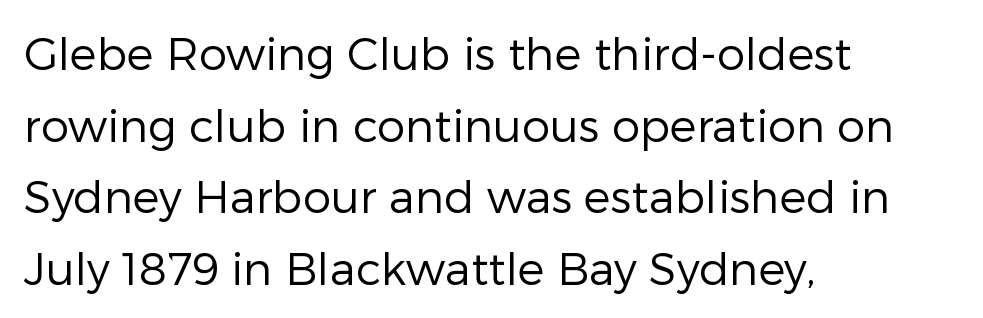
{"serif": "no", "italic": "no", "bold": "no", "weight": "regular", "width": "normal", "stroke_contrast": "low", "x_height": "medium", "monospaced": "no", "underline": "no", "align": "left", "line_spacing": "normal", "line_spacing_ratio": 1.59, "letter_spacing": "normal", "letter_spacing_em": 0.0, "glyph_px": 45}
